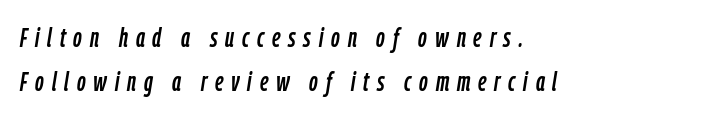
The image shows 27 px text type, italic (leaning right); set left-aligned, normal line spacing (1.63x), unusually wide letter spacing (+0.29 em), not underlined.
